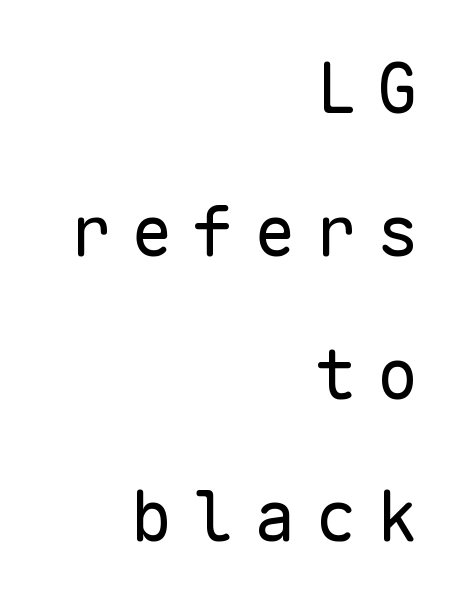
{"serif": "no", "italic": "no", "bold": "no", "weight": "regular", "width": "normal", "stroke_contrast": "low", "x_height": "medium", "monospaced": "yes", "underline": "no", "align": "right", "line_spacing": "loose", "line_spacing_ratio": 2.07, "letter_spacing": "wide", "letter_spacing_em": 0.29, "glyph_px": 69}
